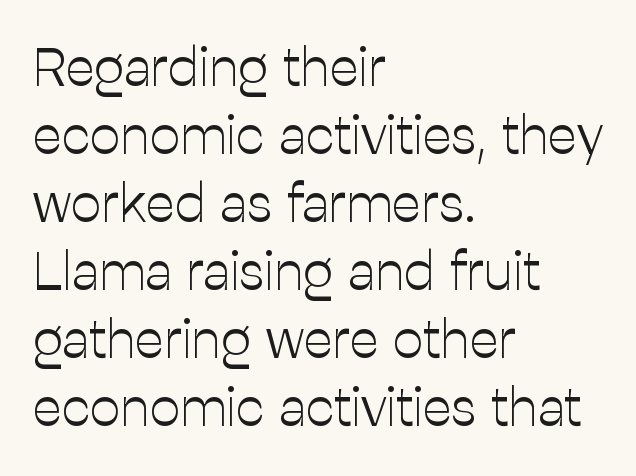
The image shows 54 px light sans-serif type, upright; set left-aligned, normal line spacing (1.26x), normal letter spacing, not underlined; low stroke contrast and a medium x-height.
